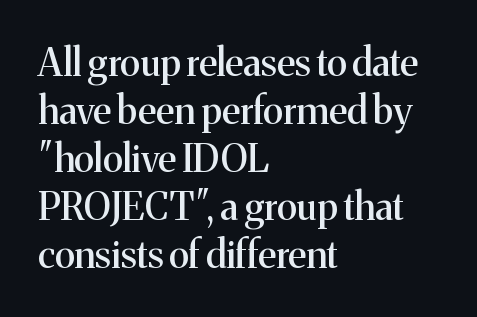
{"serif": "yes", "italic": "no", "width": "normal", "stroke_contrast": "medium", "x_height": "medium", "monospaced": "no", "underline": "no", "align": "left", "line_spacing": "normal", "line_spacing_ratio": 1.26, "letter_spacing": "normal", "letter_spacing_em": 0.0, "glyph_px": 38}
